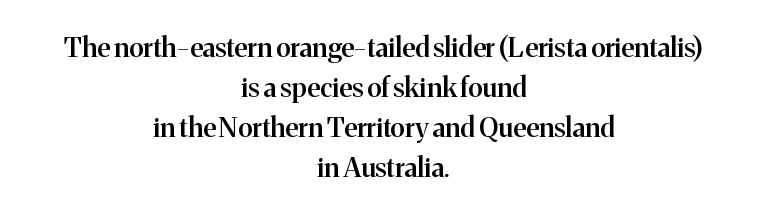
{"italic": "no", "bold": "semi", "underline": "no", "align": "center", "line_spacing": "normal", "line_spacing_ratio": 1.48, "letter_spacing": "normal", "letter_spacing_em": 0.0, "glyph_px": 27}
